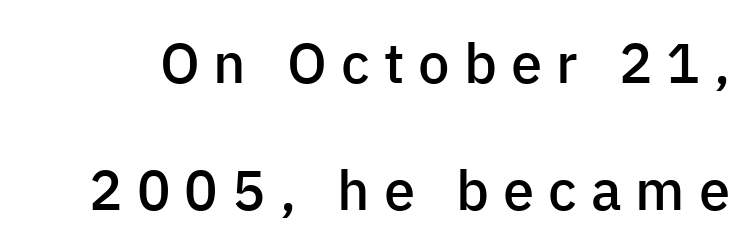
Q: Is the text bold? A: Semi-bold.
Q: Is the text italic (slanted)? A: No, it is upright.
Q: Is the typeface a serif or a sans-serif typeface? A: Sans-serif.
Q: Is the text underlined? A: No.
Q: Is the spacing between letters normal or unusually wide? A: Unusually wide.
Q: Is the spacing between lines tight, normal or loose? A: Loose.
Q: Width (condensed, normal, or wide)? A: Normal.
Q: Stroke contrast? A: Low.
Q: x-height? A: Medium.
Q: Monospaced? A: No.
